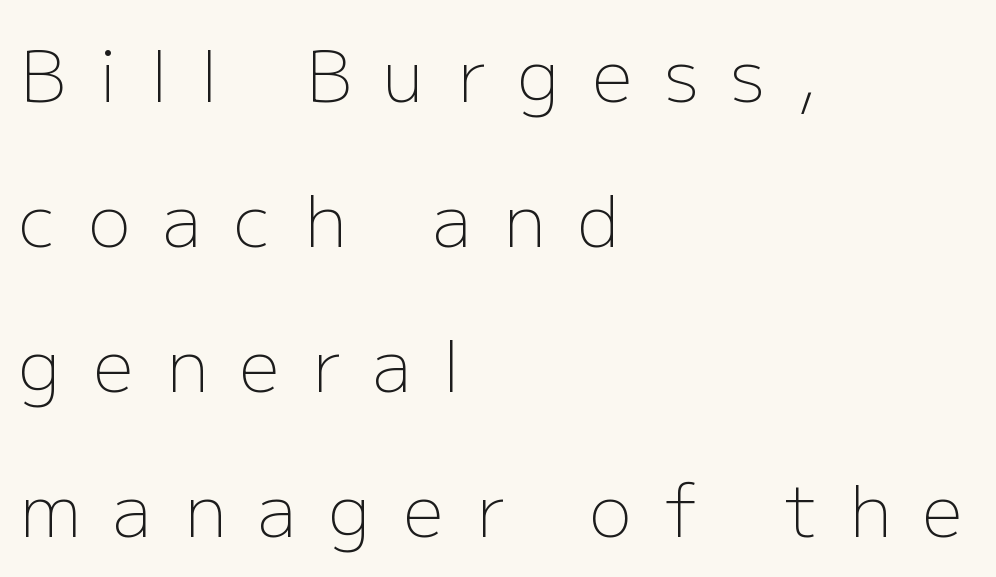
Q: Is the text bold? A: No.
Q: Is the text italic (slanted)? A: No, it is upright.
Q: Is the typeface a serif or a sans-serif typeface? A: Sans-serif.
Q: Is the text underlined? A: No.
Q: How is the paragraph aligned? A: Left-aligned.
Q: Is the spacing between letters normal or unusually wide? A: Unusually wide.
Q: Is the spacing between lines tight, normal or loose? A: Loose.
Q: Width (condensed, normal, or wide)? A: Normal.
Q: Stroke contrast? A: Low.
Q: x-height? A: Medium.
Q: Monospaced? A: No.
